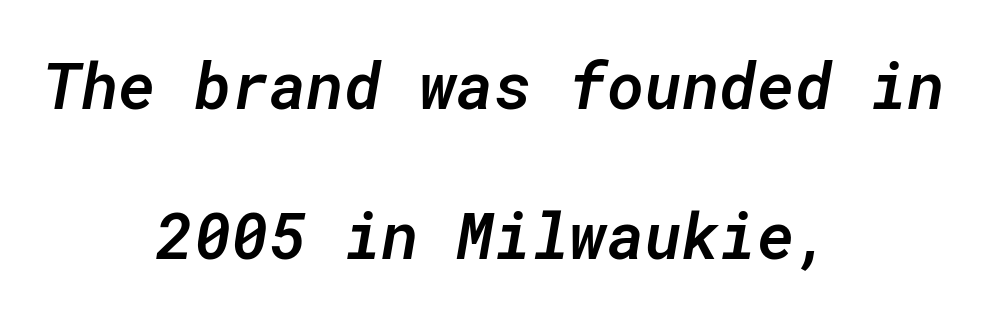
Q: Is the text bold? A: Semi-bold.
Q: Is the text italic (slanted)? A: Yes, it leans right by about 10 degrees.
Q: Is the text underlined? A: No.
Q: How is the paragraph aligned? A: Centered.
Q: Is the spacing between letters normal or unusually wide? A: Normal.
Q: Is the spacing between lines tight, normal or loose? A: Loose.
Q: Width (condensed, normal, or wide)? A: Normal.
Q: Stroke contrast? A: Low.
Q: x-height? A: Medium.
Q: Monospaced? A: Yes.
